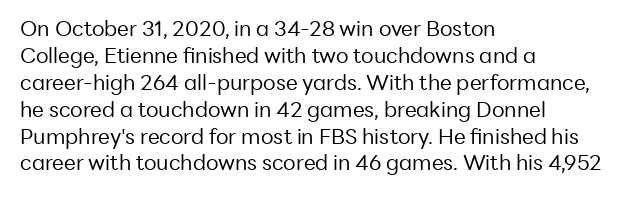
These lines keep a tight, regular rhythm from letter to letter. The rows are spaced the way most documents space them. Nothing heavy about these letters — not bold at all. A roman cut, with each character standing at attention. Check under the words: just untouched page. All the whitespace from short lines collects on the right.
